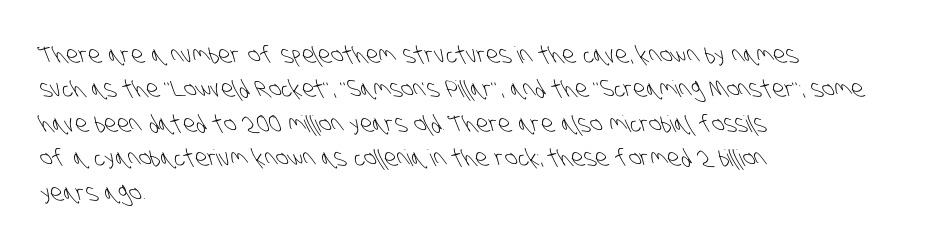
Q: Is the text bold? A: No.
Q: Is the text underlined? A: No.
Q: How is the paragraph aligned? A: Left-aligned.
Q: Is the spacing between letters normal or unusually wide? A: Normal.
Q: Is the spacing between lines tight, normal or loose? A: Normal.
